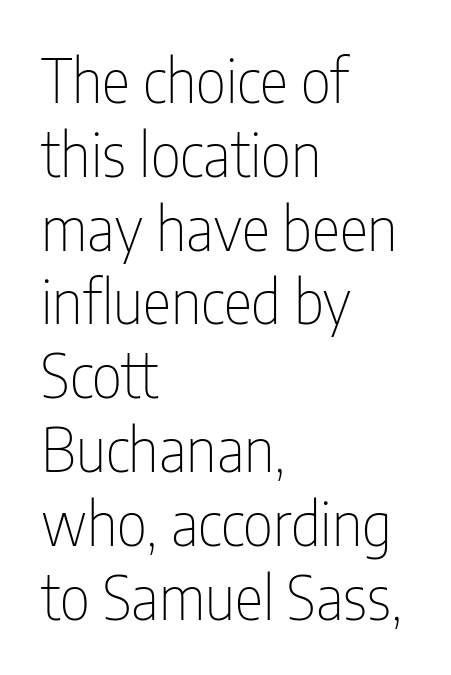
The image shows 60 px thin, condensed sans-serif type, upright; set left-aligned, line spacing 1.23x, normal letter spacing, not underlined; low stroke contrast and a medium x-height.
